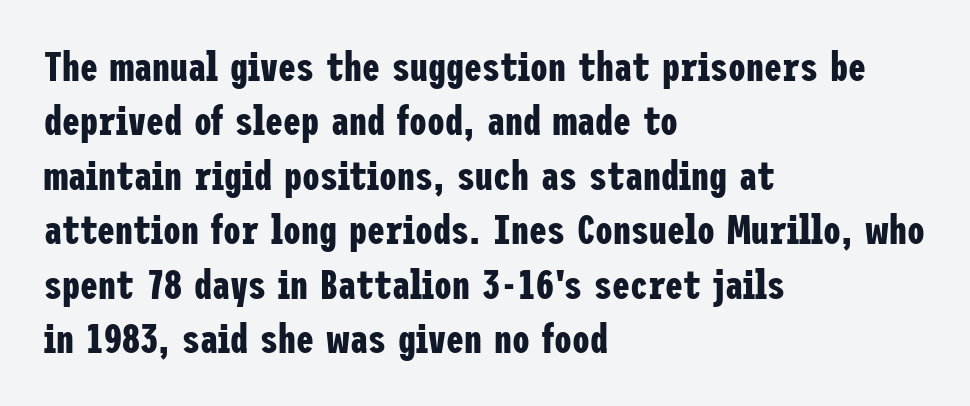
Q: Is the text bold? A: Yes.
Q: Is the text italic (slanted)? A: No, it is upright.
Q: Is the typeface a serif or a sans-serif typeface? A: Sans-serif.
Q: Is the text underlined? A: No.
Q: How is the paragraph aligned? A: Left-aligned.
Q: Is the spacing between letters normal or unusually wide? A: Normal.
Q: Is the spacing between lines tight, normal or loose? A: Normal.
Q: Width (condensed, normal, or wide)? A: Condensed.
Q: Stroke contrast? A: Low.
Q: x-height? A: Medium.
